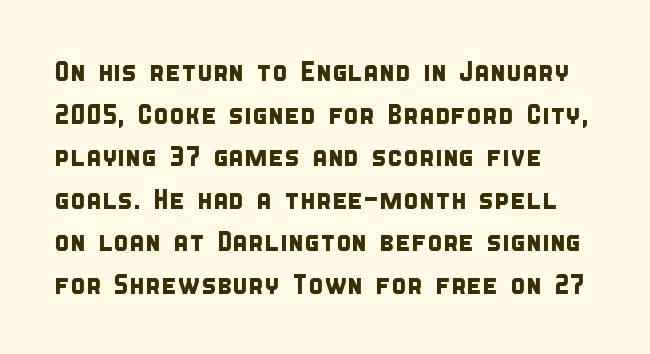
The image shows 28 px condensed sans-serif type; set left-aligned, normal line spacing (1.52x), normal letter spacing, not underlined; low stroke contrast and a large x-height.
